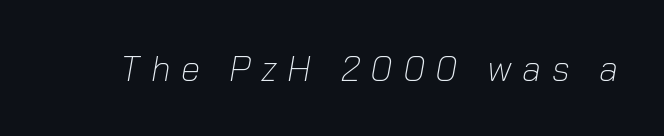
Each letter keeps its own natural width here, so spacing adapts to shape. Stroke mass is kept to a normal reading level or below. Clear beneath every line of the passage. Italic: yes, the glyphs are oblique. Compared with typical body copy, the letter spacing here is much looser.
